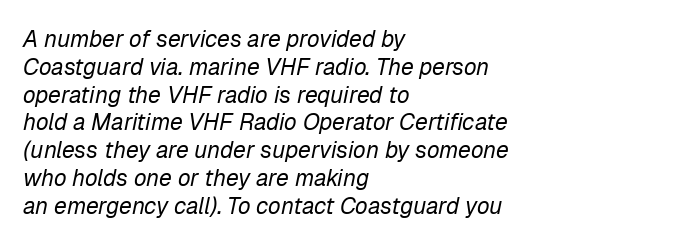
The image shows 23 px text type, italic (leaning right); set left-aligned, line spacing 1.21x, normal letter spacing, not underlined.
